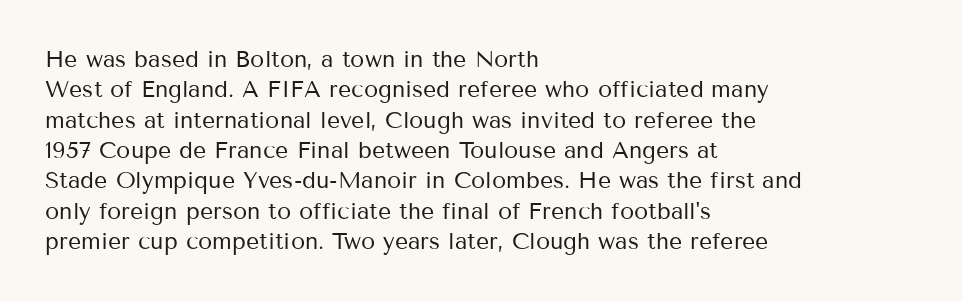
{"italic": "no", "bold": "no", "underline": "no", "align": "left", "line_spacing": "normal", "line_spacing_ratio": 1.32, "letter_spacing": "normal", "letter_spacing_em": 0.0, "glyph_px": 23}
